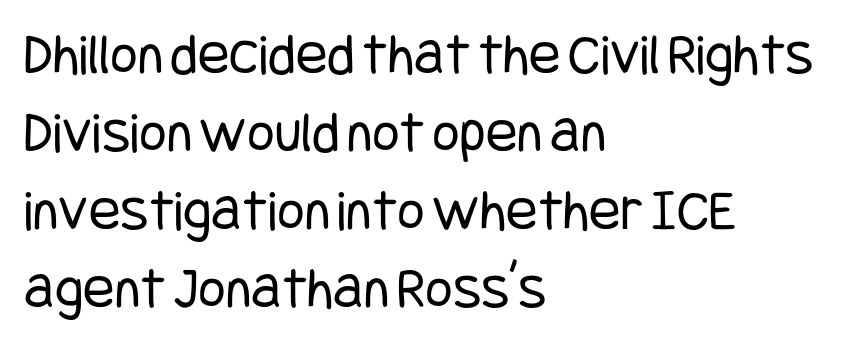
{"serif": "no", "italic": "no", "bold": "no", "weight": "regular", "width": "condensed", "stroke_contrast": "low", "x_height": "large", "underline": "no", "align": "left", "line_spacing": "normal", "line_spacing_ratio": 1.32, "letter_spacing": "normal", "letter_spacing_em": 0.0, "glyph_px": 59}
